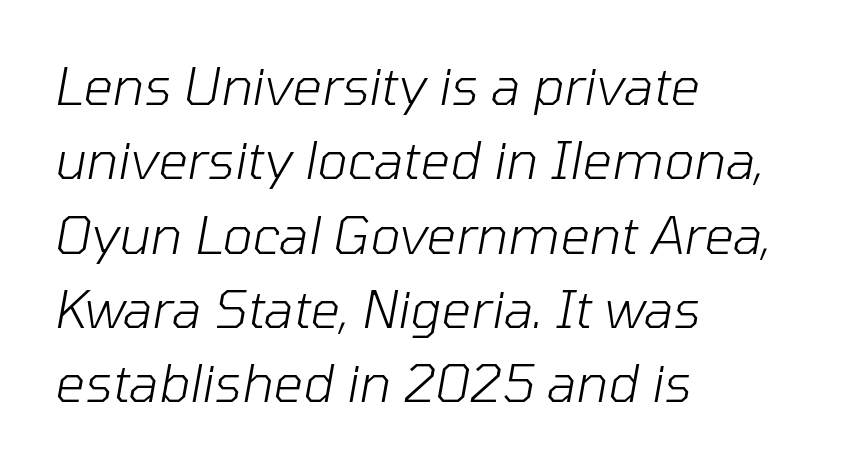
The image shows 52 px light type, italic (leaning right); set left-aligned, normal line spacing (1.43x), normal letter spacing, not underlined; low stroke contrast and a medium x-height.
